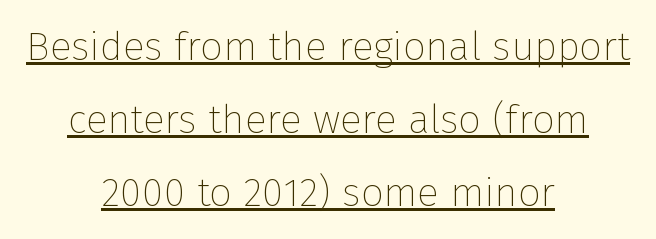
{"serif": "no", "italic": "no", "bold": "no", "weight": "thin", "width": "normal", "stroke_contrast": "low", "x_height": "medium", "monospaced": "no", "underline": "yes", "align": "center", "line_spacing_ratio": 1.82, "letter_spacing": "normal", "letter_spacing_em": 0.0, "glyph_px": 40}
